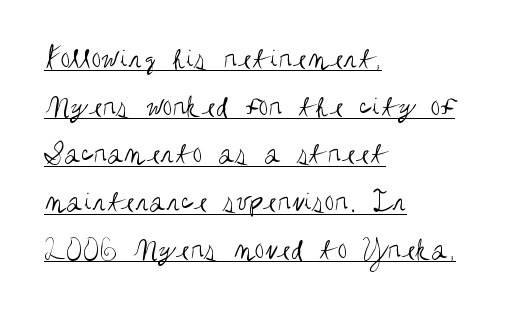
The image shows 31 px regular-weight, condensed sans-serif type; set left-aligned, normal line spacing (1.54x), normal letter spacing, underlined; medium stroke contrast and a large x-height.
